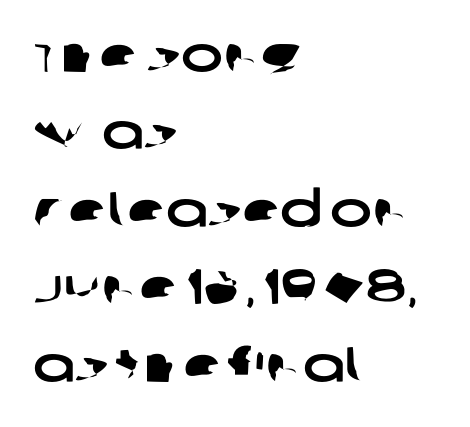
{"serif": "no", "width": "wide", "stroke_contrast": "low", "x_height": "large", "monospaced": "no", "underline": "no", "align": "left", "line_spacing": "normal", "line_spacing_ratio": 1.55, "letter_spacing": "normal", "letter_spacing_em": 0.0, "glyph_px": 50}
